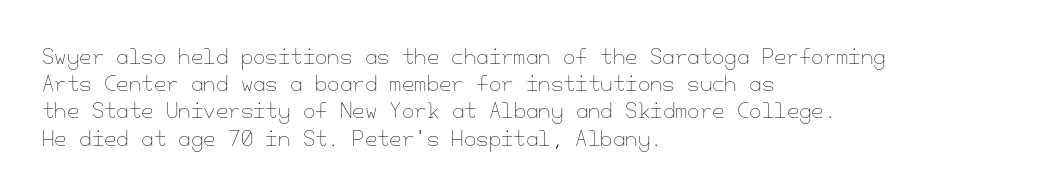
{"italic": "no", "bold": "no", "underline": "no", "align": "left", "line_spacing": "normal", "line_spacing_ratio": 1.36, "letter_spacing": "normal", "letter_spacing_em": 0.0, "glyph_px": 20}
